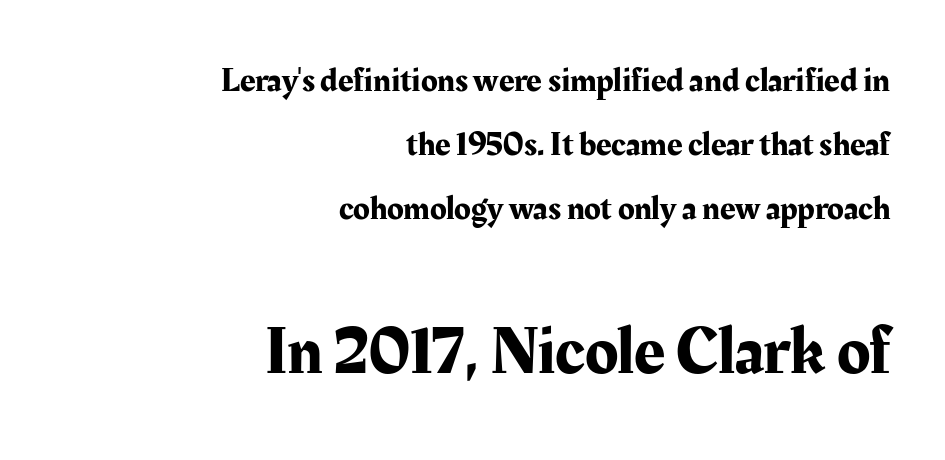
{"serif": "yes", "italic": "no", "width": "normal", "stroke_contrast": "medium", "x_height": "medium", "monospaced": "no", "underline": "no", "align": "right", "line_spacing_ratio": 1.88, "letter_spacing": "normal", "letter_spacing_em": 0.0, "larger_block": "second", "size_ratio": 2.0, "glyph_px": 68}
